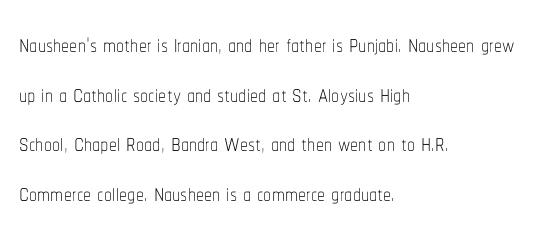
Q: Is the text bold? A: No.
Q: Is the text italic (slanted)? A: No, it is upright.
Q: Is the text underlined? A: No.
Q: How is the paragraph aligned? A: Left-aligned.
Q: Is the spacing between letters normal or unusually wide? A: Normal.
Q: Is the spacing between lines tight, normal or loose? A: Normal.
Q: Width (condensed, normal, or wide)? A: Condensed.
Q: Stroke contrast? A: Low.
Q: x-height? A: Medium.
Q: Monospaced? A: No.
